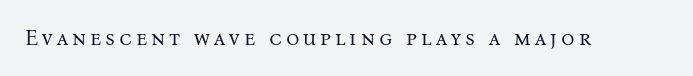
The image shows 21 px text type, upright; set not underlined.
